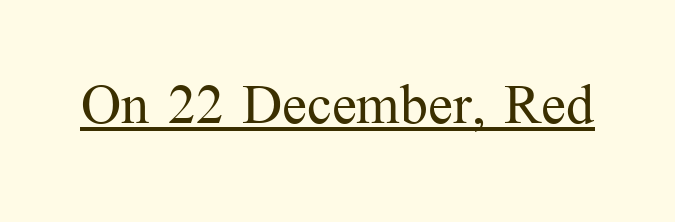
Q: Is the text bold? A: No.
Q: Is the text italic (slanted)? A: No, it is upright.
Q: Is the typeface a serif or a sans-serif typeface? A: Serif.
Q: Is the text underlined? A: Yes.
Q: Is the spacing between letters normal or unusually wide? A: Normal.
Q: Width (condensed, normal, or wide)? A: Normal.
Q: Stroke contrast? A: Medium.
Q: x-height? A: Medium.
Q: Monospaced? A: No.
